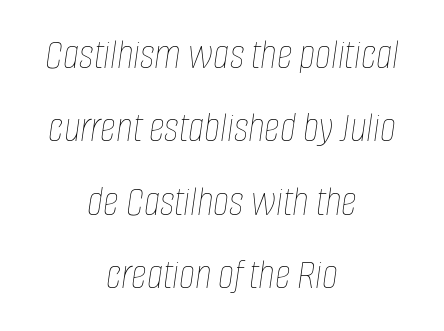
Is the stroke heavy? The answer is a plain regular-or-lighter. Emphasis-style slanted type is in use. Visually the block forms a symmetrical silhouette, jagged on both flanks. One glance says typical: line gaps are just what's usual. The gap between lines stays unmarked.
